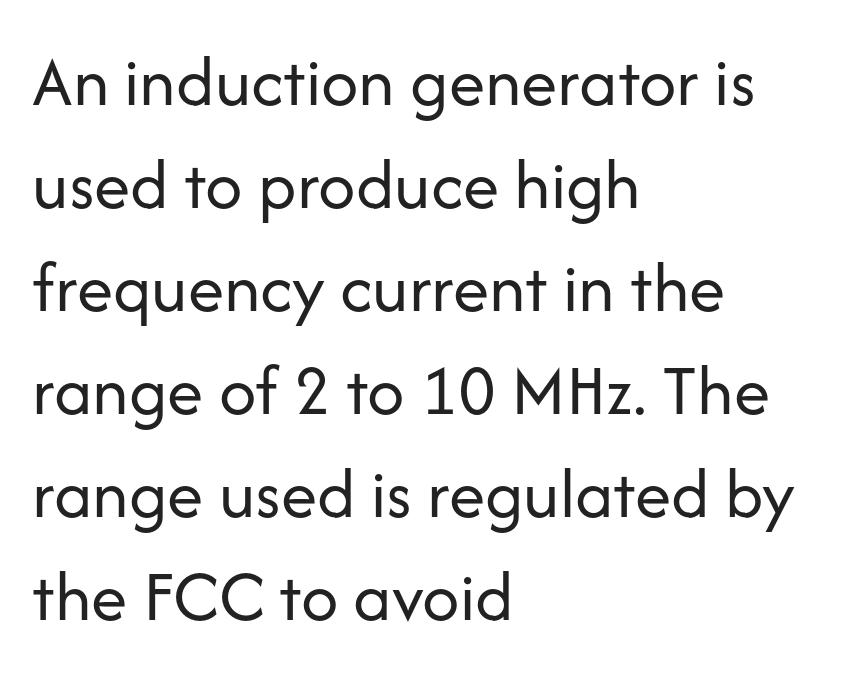
The image shows 73 px regular-weight sans-serif type, upright; set left-aligned, normal line spacing (1.41x), normal letter spacing, not underlined; low stroke contrast and a medium x-height.
